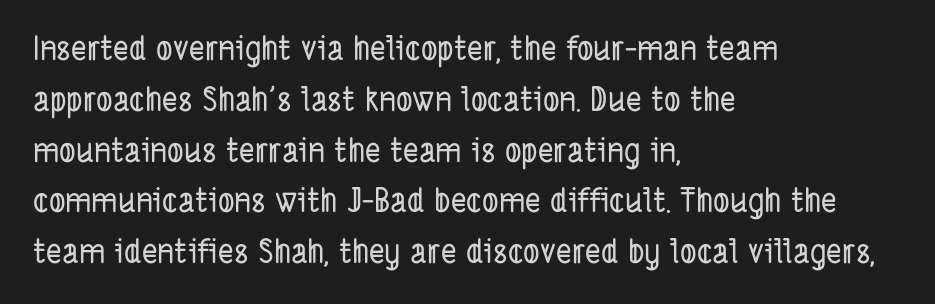
Letter spacing: default. Underlining? Definitely not there. The lines sit at an ordinary, default distance from one another. A student would call this left alignment; a typographer would say flush left, rag right. Looks like regular typesetting: each glyph gets only the width it needs. Look at the bottom of the vertical strokes: they stop flat, with no serifs.
